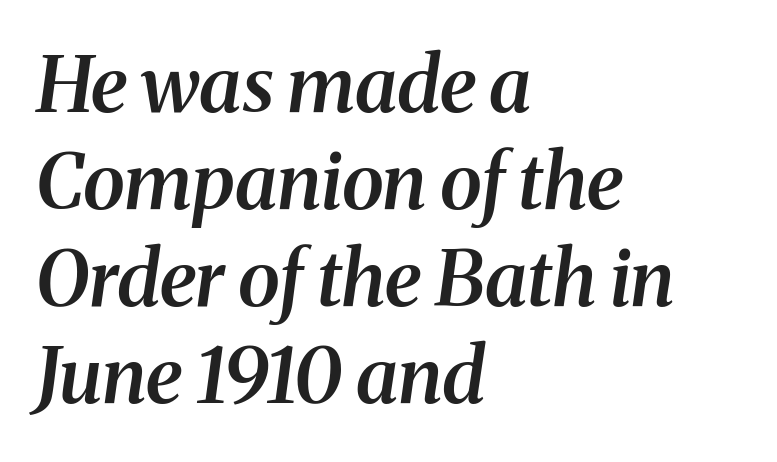
Regarding leading, the lines here are spaced in the standard way. Serif or sans? Serif — the stroke terminals have little feet. The text carries the slant typical of an italic or oblique font. The gap between lines stays unmarked.
